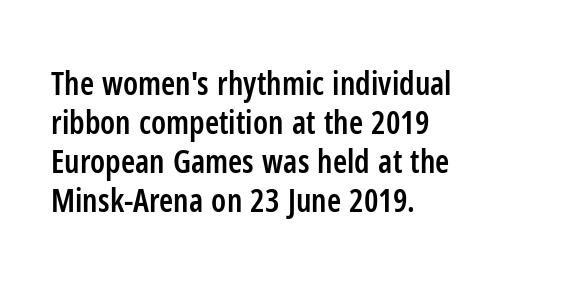
The image shows 32 px semibold, condensed sans-serif type, upright; set left-aligned, line spacing 1.22x, normal letter spacing, not underlined; low stroke contrast and a medium x-height.
